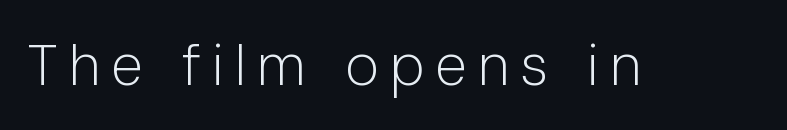
The image shows 58 px light sans-serif type, upright; set not underlined; low stroke contrast and a medium x-height.
